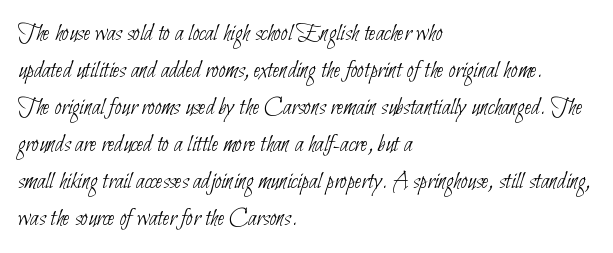
Q: Is the text bold? A: No.
Q: Is the text underlined? A: No.
Q: How is the paragraph aligned? A: Left-aligned.
Q: Is the spacing between letters normal or unusually wide? A: Normal.
Q: Is the spacing between lines tight, normal or loose? A: Normal.
